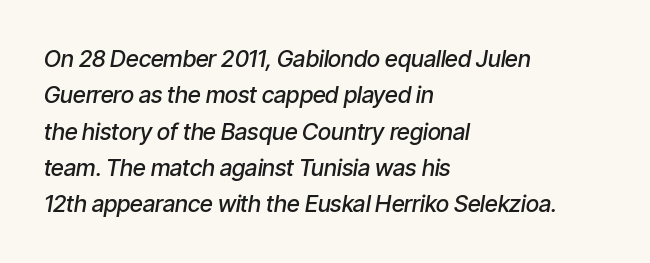
Q: Is the text bold? A: Semi-bold.
Q: Is the text italic (slanted)? A: Yes, it leans right by about 9 degrees.
Q: Is the text underlined? A: No.
Q: How is the paragraph aligned? A: Left-aligned.
Q: Is the spacing between letters normal or unusually wide? A: Normal.
Q: Is the spacing between lines tight, normal or loose? A: Normal.
